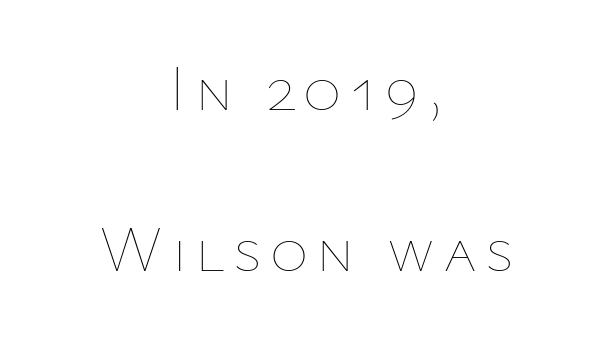
Caption: multi-line text, centered on the measure. The specimen reads as upright at a glance. This sample has the flowing, uneven cadence of proportional lettering. Each new line begins a long way beneath the previous one. Clear beneath every line of the passage. Letters have the restrained weight of plain body copy at most.
